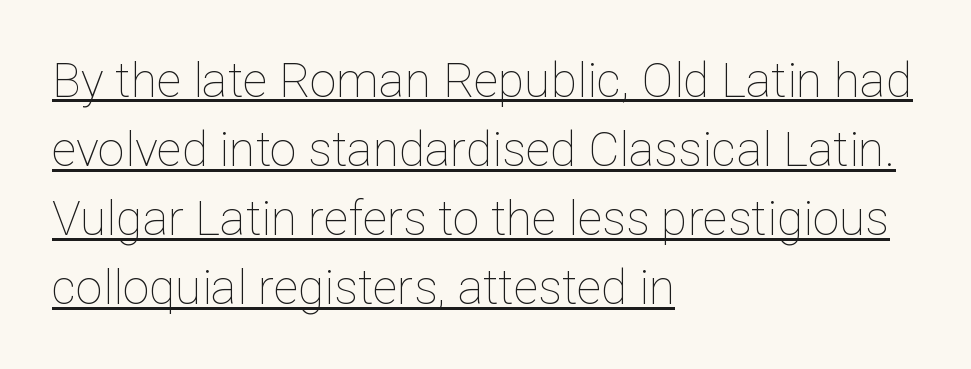
{"italic": "no", "bold": "no", "weight": "thin", "width": "normal", "stroke_contrast": "low", "x_height": "medium", "monospaced": "no", "underline": "yes", "align": "left", "line_spacing": "normal", "line_spacing_ratio": 1.44, "letter_spacing": "normal", "letter_spacing_em": 0.0, "glyph_px": 48}
